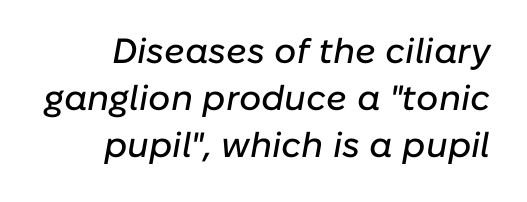
Q: Is the text italic (slanted)? A: Yes, it leans right by about 10 degrees.
Q: Is the text underlined? A: No.
Q: Is the spacing between letters normal or unusually wide? A: Normal.
Q: Is the spacing between lines tight, normal or loose? A: Normal.
Q: Width (condensed, normal, or wide)? A: Normal.
Q: Stroke contrast? A: Low.
Q: x-height? A: Medium.
Q: Monospaced? A: No.
